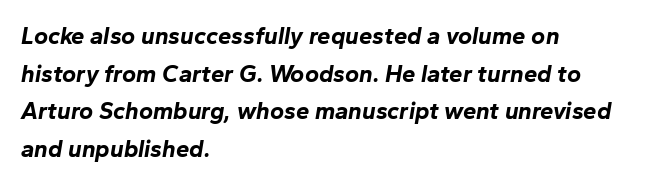
The image shows 24 px bold type, italic (leaning right); set left-aligned, normal line spacing (1.57x), normal letter spacing, not underlined.
